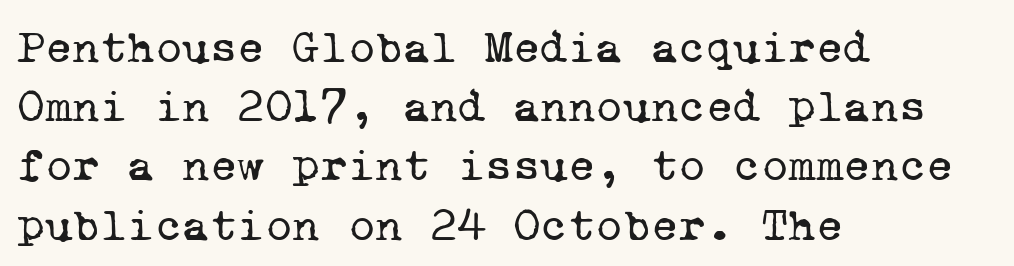
The rendering uses typewriter-style spacing with identical character cells. Underlining? Definitely not there. Observe the ordinary spacing: letters are neighbours, not strangers. One glance says typical: line gaps are just what's usual. Summary of weight: not heavy and not bold.
